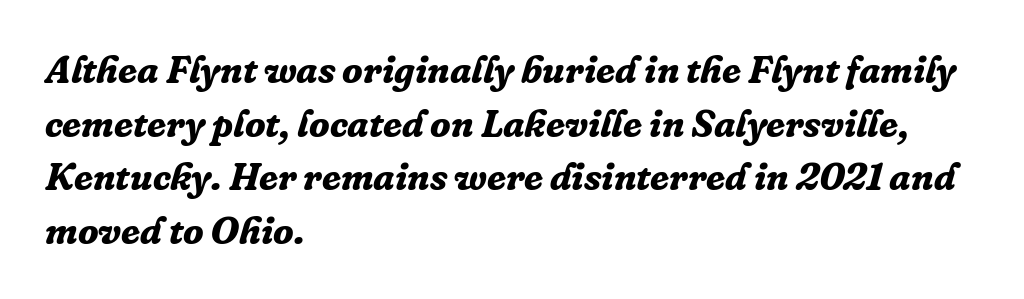
Honestly, the row spacing looks completely unremarkable. The passage shown is emphatically bold. In terms of letterspacing, this is plain default setting. The rendering applies a slant to the glyphs.
